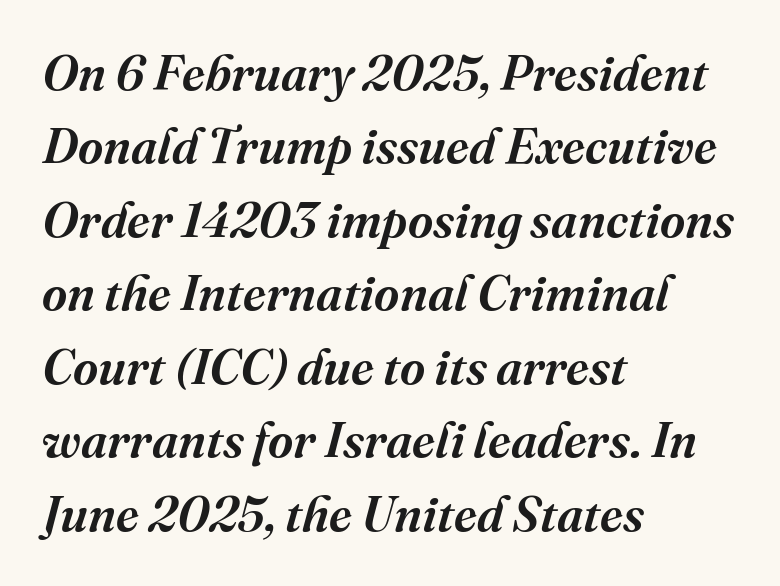
Nobody drew a line under any word here. Leading matches the norm, producing a regular column. Typographically, this falls in the serif category. The rendering applies a slant to the glyphs. Spacing verdict: proportional, widths tailored to each character.
